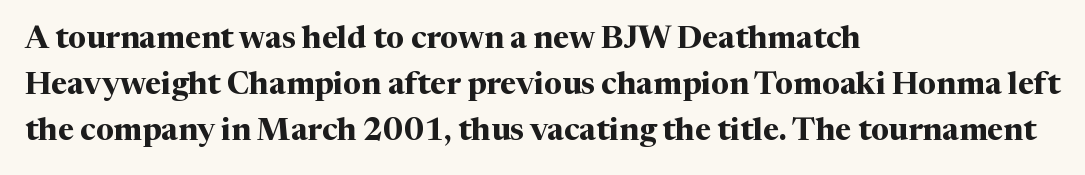
The image shows 31 px bold serif type, upright; set left-aligned, normal line spacing (1.49x), normal letter spacing, not underlined; medium stroke contrast and a medium x-height.
